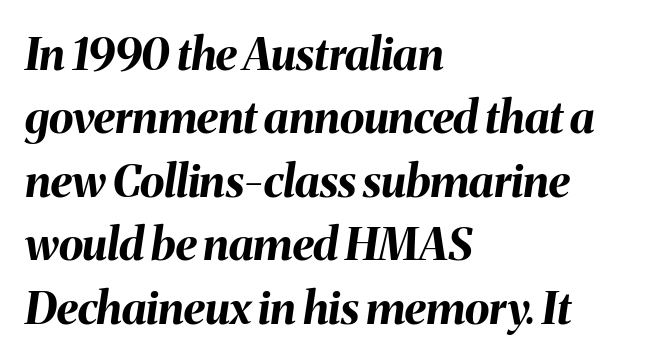
Q: Is the text bold? A: Yes.
Q: Is the text italic (slanted)? A: Yes, it leans right by about 8 degrees.
Q: Is the text underlined? A: No.
Q: How is the paragraph aligned? A: Left-aligned.
Q: Is the spacing between letters normal or unusually wide? A: Normal.
Q: Is the spacing between lines tight, normal or loose? A: Normal.
Q: Width (condensed, normal, or wide)? A: Normal.
Q: Stroke contrast? A: Medium.
Q: x-height? A: Medium.
Q: Monospaced? A: No.
